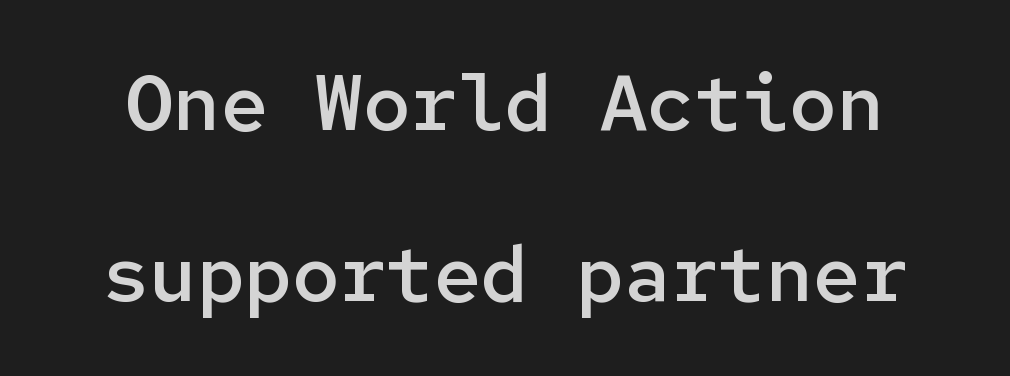
Q: Is the text bold? A: Semi-bold.
Q: Is the text italic (slanted)? A: No, it is upright.
Q: Is the typeface a serif or a sans-serif typeface? A: Sans-serif.
Q: Is the text underlined? A: No.
Q: Is the spacing between letters normal or unusually wide? A: Normal.
Q: Is the spacing between lines tight, normal or loose? A: Loose.
Q: Width (condensed, normal, or wide)? A: Normal.
Q: Stroke contrast? A: Low.
Q: x-height? A: Medium.
Q: Monospaced? A: Yes.
